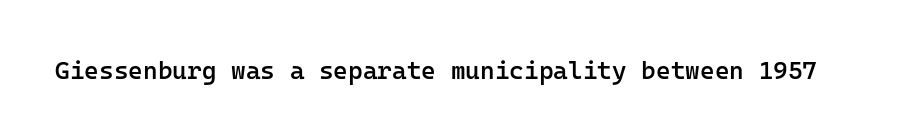
Q: Is the text bold? A: Semi-bold.
Q: Is the text italic (slanted)? A: No, it is upright.
Q: Is the text underlined? A: No.
Q: Is the spacing between letters normal or unusually wide? A: Normal.
